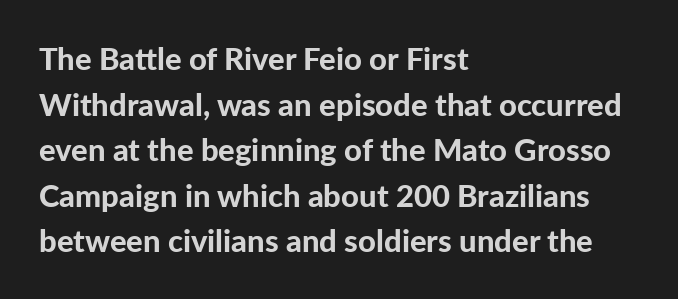
{"serif": "no", "italic": "no", "bold": "yes", "weight": "bold", "width": "normal", "stroke_contrast": "low", "x_height": "medium", "monospaced": "no", "underline": "no", "align": "left", "line_spacing": "normal", "line_spacing_ratio": 1.47, "letter_spacing": "normal", "letter_spacing_em": 0.0, "glyph_px": 31}
